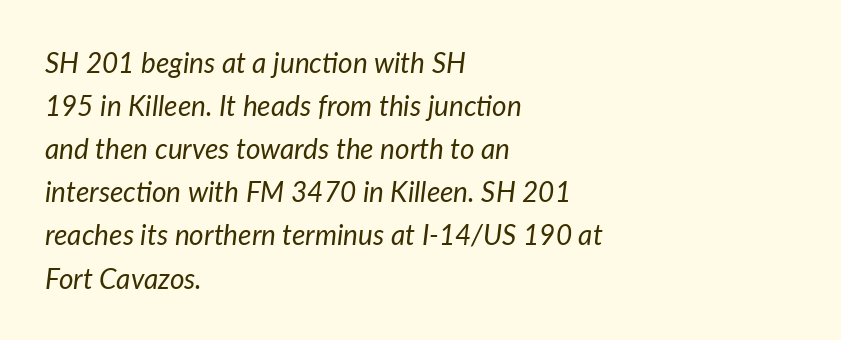
Q: Is the text bold? A: No.
Q: Is the text italic (slanted)? A: Yes, it leans right by about 7 degrees.
Q: Is the text underlined? A: No.
Q: How is the paragraph aligned? A: Left-aligned.
Q: Is the spacing between letters normal or unusually wide? A: Normal.
Q: Is the spacing between lines tight, normal or loose? A: Normal.
Q: Width (condensed, normal, or wide)? A: Normal.
Q: Stroke contrast? A: Low.
Q: x-height? A: Medium.
Q: Monospaced? A: No.
